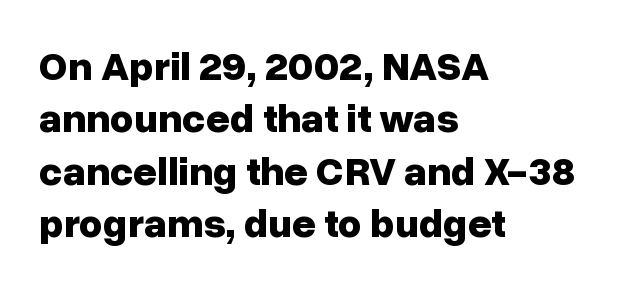
The image shows 41 px bold sans-serif type, upright; set left-aligned, normal line spacing (1.28x), normal letter spacing, not underlined; low stroke contrast and a medium x-height.
